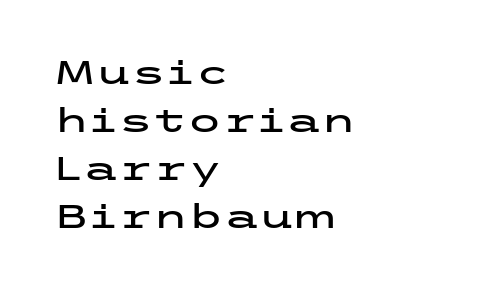
Bare-footed words on every line. Does the type have serifs? No, each stem ends abruptly. In CSS terms this would be text-align: left. Regarding leading, the lines here are spaced in the standard way. Students, note that the glyphs here touch the page at normal intervals. These lines were composed using upright roman letters.
